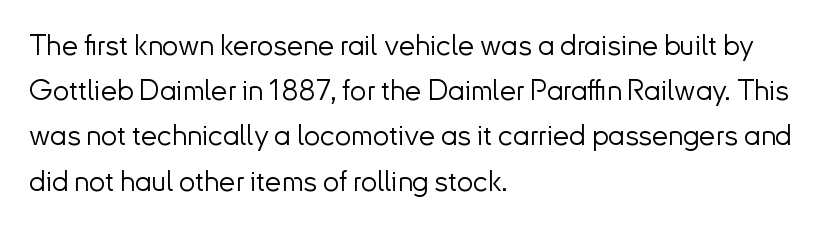
The image shows 29 px light sans-serif type, upright; set left-aligned, normal line spacing (1.56x), normal letter spacing, not underlined; low stroke contrast and a small x-height.
